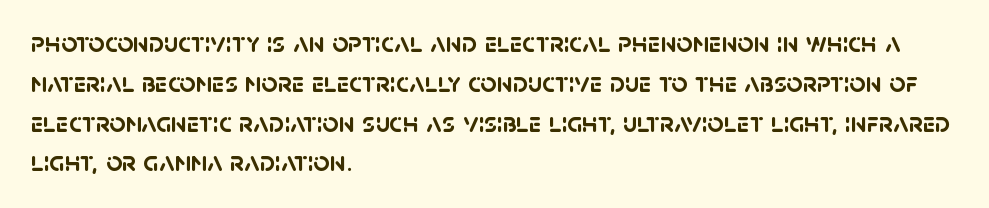
The image shows 28 px semibold sans-serif type; set left-aligned, normal line spacing (1.42x), normal letter spacing, not underlined; low stroke contrast and a large x-height.
